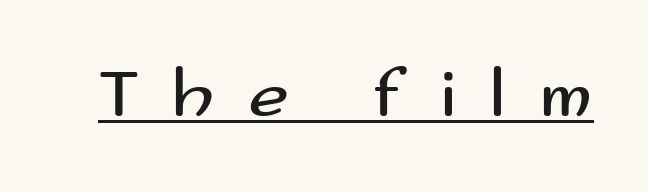
Q: Is the text bold? A: No.
Q: Is the text italic (slanted)? A: No, it is upright.
Q: Is the typeface a serif or a sans-serif typeface? A: Sans-serif.
Q: Is the text underlined? A: Yes.
Q: Is the spacing between letters normal or unusually wide? A: Unusually wide.
Q: Width (condensed, normal, or wide)? A: Wide.
Q: Stroke contrast? A: Medium.
Q: x-height? A: Small.
Q: Monospaced? A: No.
